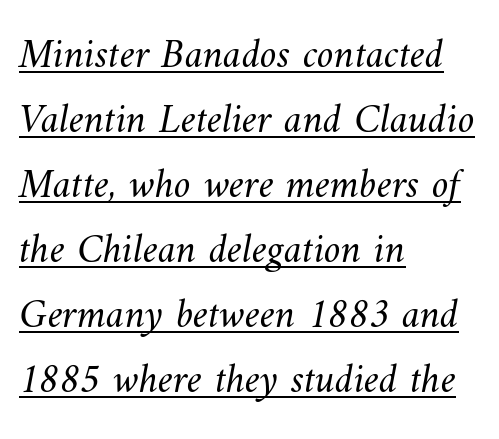
Weight: regular or lighter. Horizontal bands of white between lines are of average thickness. Emphasis is given by a line drawn under the lettering. Alignment: flush left. Words appear dense and cohesive because spacing is normal. The rendering uses natural spacing where letterforms have individual widths.
